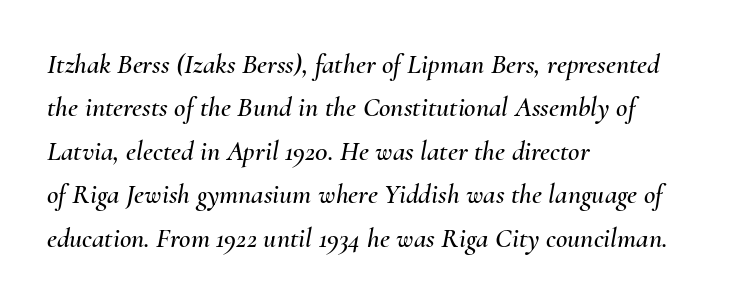
Think of a printed novel: that variable character pitch is what you see here. Tracking value appears to be zero — textbook default spacing. Normally led — the rows are evenly, conventionally spaced. The font's italic variant was chosen for this text.
